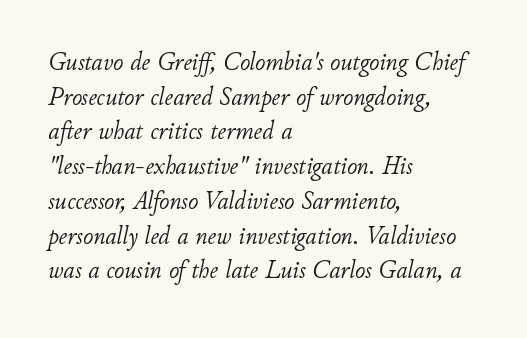
Q: Is the text bold? A: No.
Q: Is the text italic (slanted)? A: Yes, it leans right by about 11 degrees.
Q: Is the text underlined? A: No.
Q: How is the paragraph aligned? A: Left-aligned.
Q: Is the spacing between letters normal or unusually wide? A: Normal.
Q: Is the spacing between lines tight, normal or loose? A: Normal.
